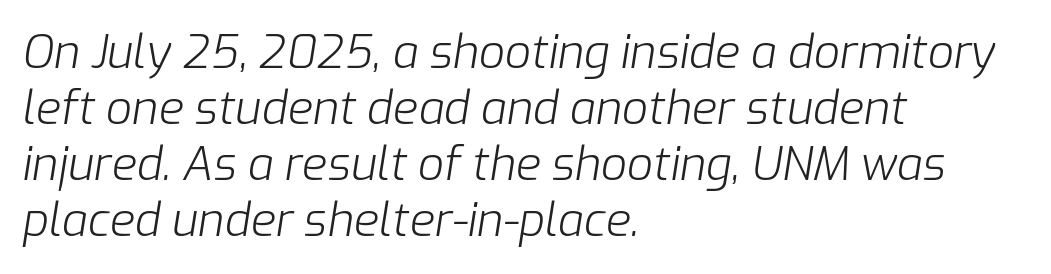
The image shows 46 px light type, italic (leaning right); set left-aligned, line spacing 1.22x, normal letter spacing, not underlined; low stroke contrast and a medium x-height.
